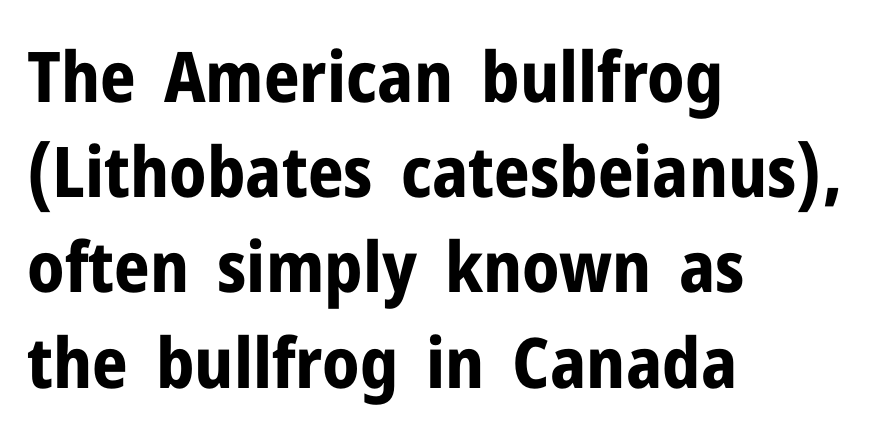
The image shows 70 px bold sans-serif type, upright; set left-aligned, normal line spacing (1.36x), normal letter spacing, not underlined; low stroke contrast and a medium x-height.
